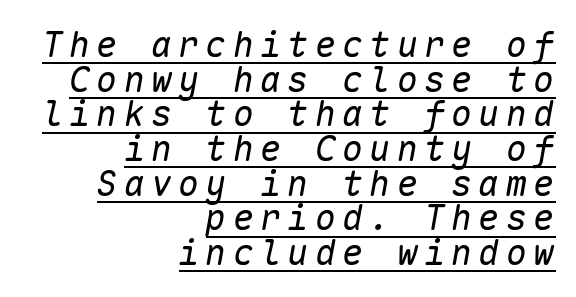
A quiet, ordinary-to-light weight characterises the typeface. This sample is right-justified, so line beginnings fall wherever the words allow. What's the leading like? Squeezed, with rows nearly overlapping. What decoration does the sample have? An underline. Think of a typewriter: that constant character pitch is what you see here. Every character sits at an angle, as italics do.
